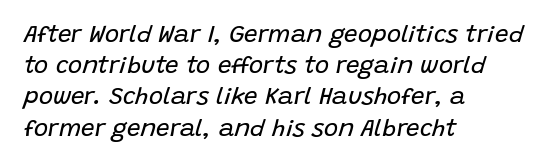
The image shows 24 px text type, italic (leaning right); set left-aligned, normal line spacing (1.3x), normal letter spacing, not underlined.
